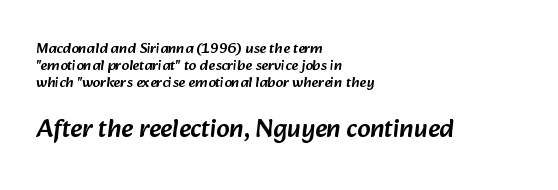
Is the block centered? No — it sits flush against the left margin. If you squint, the bottom block still reads clearly — it's the larger of the two. Check under the words: just untouched page. The rendering keeps characters at their native spacing. You could barely slide anything between these rows.
